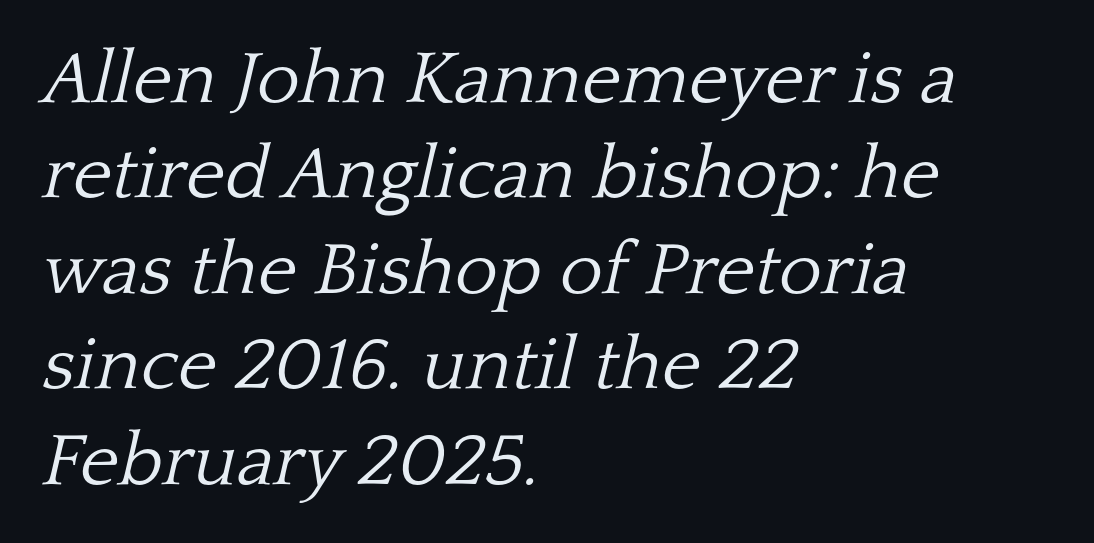
The image shows 74 px light serif type, italic (leaning right); set left-aligned, normal line spacing (1.29x), normal letter spacing, not underlined; low stroke contrast and a medium x-height.
